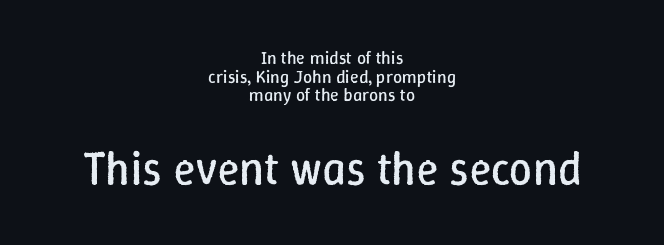
No letter is thick-stroked: the sample isn't bold. Underline: absent. This sample has the flowing, uneven cadence of proportional lettering. Summary of vertical rhythm: compact, with narrow interline spacing. You can tell it's not italic because the verticals are truly vertical. If you squint, the bottom block still reads clearly — it's the larger of the two.
